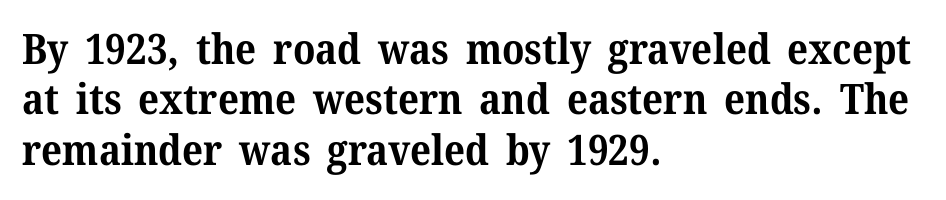
In terms of letterform style, serifs are clearly present. A typesetter would call this proportional, since set widths differ per character. The space directly below the letters is spotless. Italic: no, the glyphs are upright roman. The face used here is rendered with its standard letterfit.
